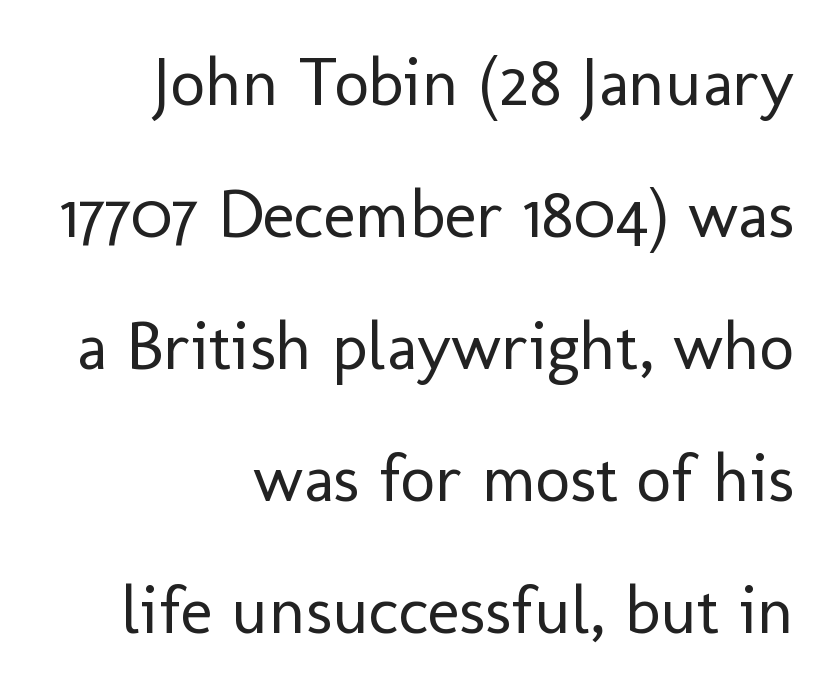
The image shows 68 px regular-weight sans-serif type, upright; set right-aligned, loose line spacing (1.94x), normal letter spacing, not underlined; low stroke contrast and a medium x-height.
